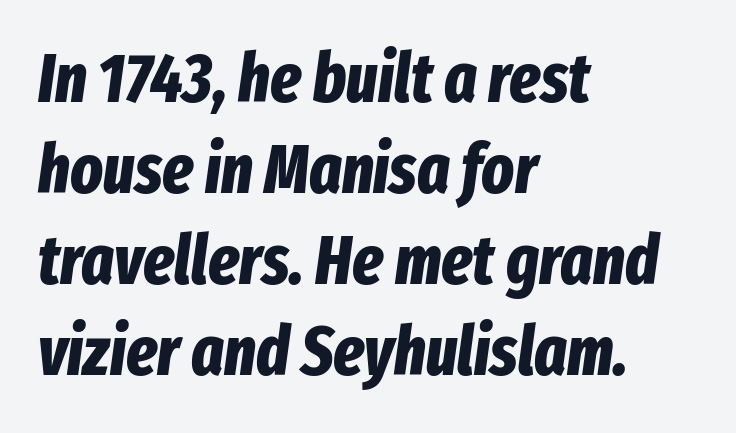
Quick note: underline off. Caption: bold face, heavy strokes. Characters are canted at an angle relative to the baseline's perpendicular. Each word holds together tightly as a unit, with standard inter-letter gaps.
